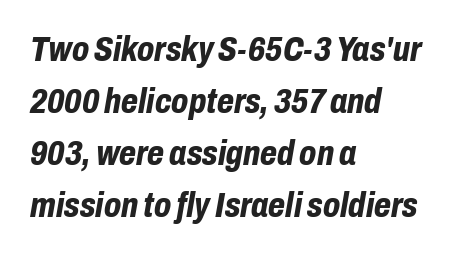
The image shows 35 px bold, condensed type, italic (leaning right); set left-aligned, normal line spacing (1.49x), normal letter spacing, not underlined; low stroke contrast and a medium x-height.
